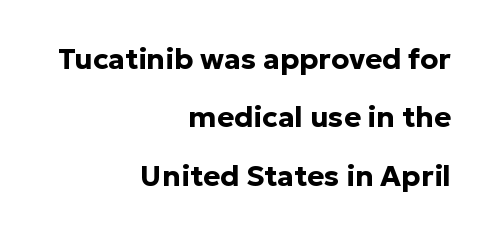
{"serif": "no", "italic": "no", "bold": "yes", "weight": "bold", "width": "normal", "stroke_contrast": "low", "x_height": "medium", "monospaced": "no", "underline": "no", "align": "right", "line_spacing": "loose", "line_spacing_ratio": 2.01, "letter_spacing": "normal", "letter_spacing_em": 0.0, "glyph_px": 29}
